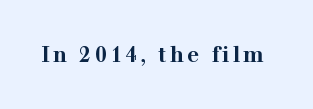
Pretty heavy lettering here — definitely bold. The passage shown is not underscored anywhere. Do the letters lean? They stand straight.
